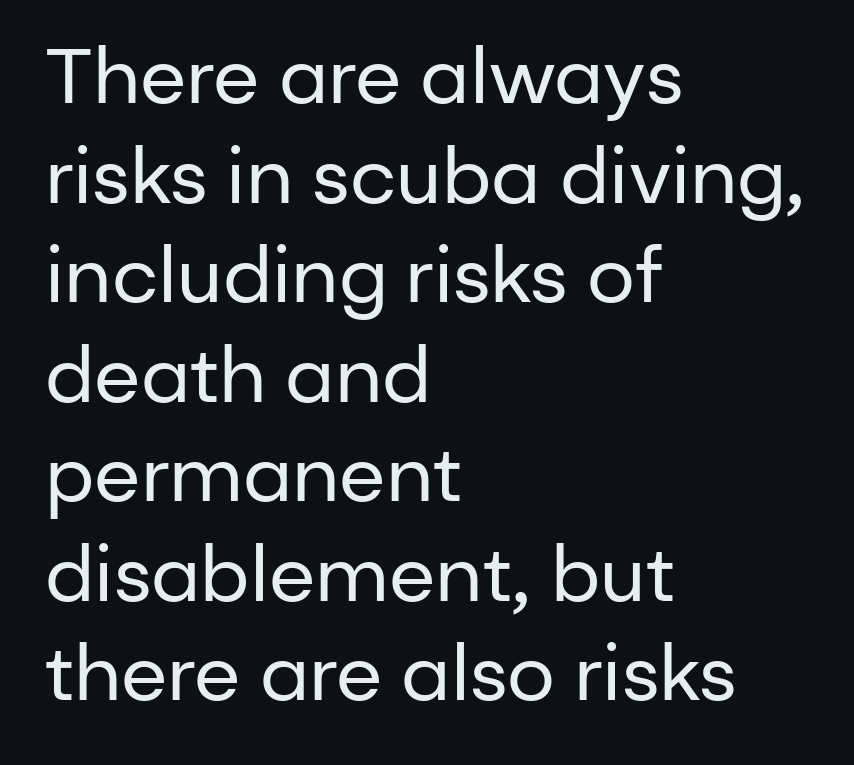
The image shows 76 px regular-weight sans-serif type, upright; set left-aligned, normal line spacing (1.31x), normal letter spacing, not underlined; low stroke contrast and a medium x-height.
